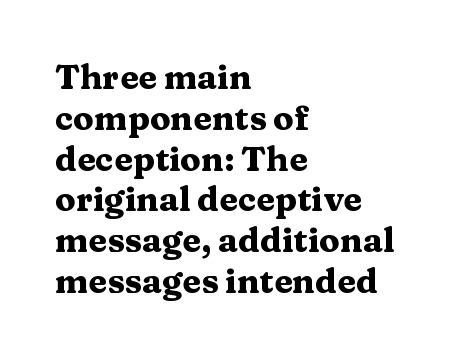
{"serif": "yes", "italic": "no", "bold": "yes", "weight": "heavy", "width": "wide", "stroke_contrast": "medium", "x_height": "medium", "monospaced": "no", "underline": "no", "align": "left", "line_spacing_ratio": 1.2, "letter_spacing": "normal", "letter_spacing_em": 0.0, "glyph_px": 34}
